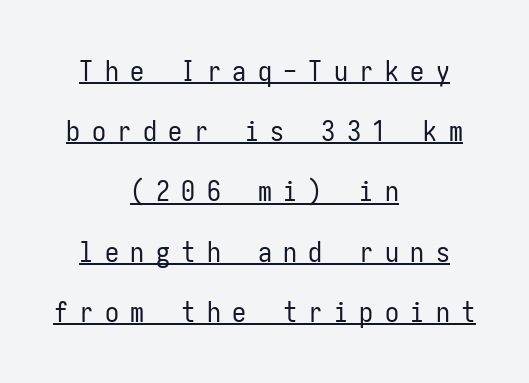
Every stem runs plumb, perpendicular to the baseline. Weight class: somewhere from thin through regular. What's the leading like? Stretched, with rows far apart. The type is letterspaced generously, with wide tracking. What kind of face is this? One without serifs — a sans. A student would call this center alignment; a typographer would say set centered.
